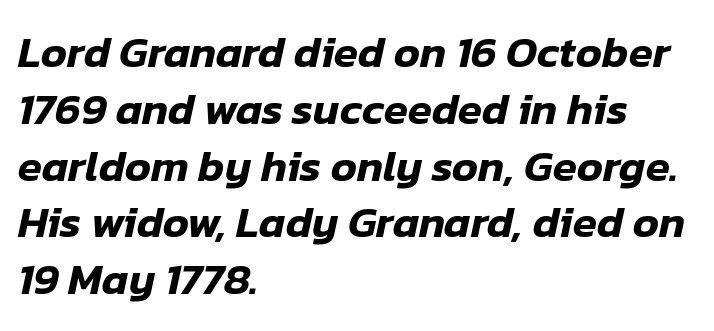
The image shows 44 px text type, italic (leaning right); set left-aligned, normal line spacing (1.29x), normal letter spacing, not underlined; low stroke contrast and a medium x-height.
